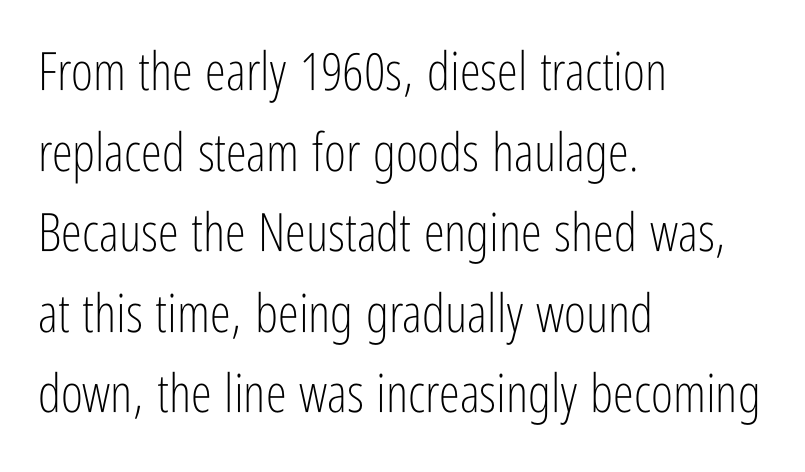
{"serif": "no", "italic": "no", "bold": "no", "weight": "light", "width": "condensed", "stroke_contrast": "low", "x_height": "medium", "monospaced": "no", "underline": "no", "align": "left", "line_spacing": "normal", "line_spacing_ratio": 1.52, "letter_spacing": "normal", "letter_spacing_em": 0.0, "glyph_px": 53}
